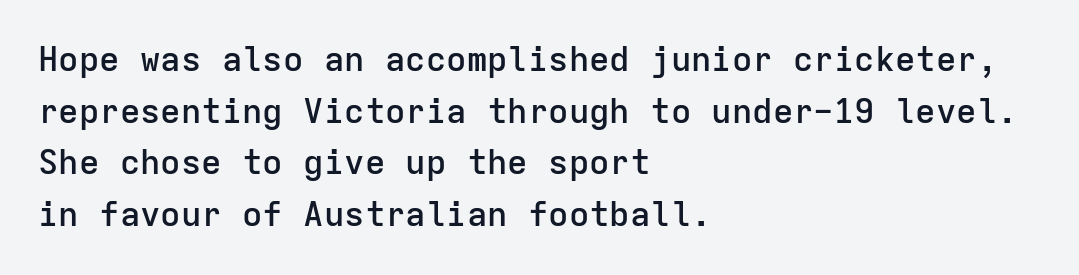
Q: Is the text bold? A: Semi-bold.
Q: Is the text italic (slanted)? A: No, it is upright.
Q: Is the typeface a serif or a sans-serif typeface? A: Sans-serif.
Q: Is the text underlined? A: No.
Q: How is the paragraph aligned? A: Left-aligned.
Q: Is the spacing between letters normal or unusually wide? A: Normal.
Q: Is the spacing between lines tight, normal or loose? A: Normal.
Q: Width (condensed, normal, or wide)? A: Normal.
Q: Stroke contrast? A: Low.
Q: x-height? A: Medium.
Q: Monospaced? A: Yes.
